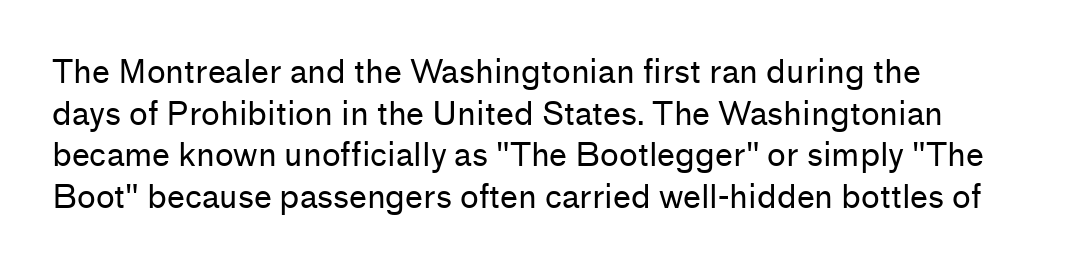
The image shows 32 px regular-weight sans-serif type, upright; set normal line spacing (1.3x), normal letter spacing, not underlined; low stroke contrast and a medium x-height.
